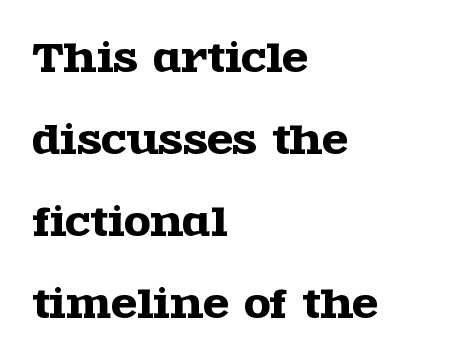
{"serif": "yes", "italic": "no", "width": "wide", "x_height": "large", "monospaced": "no", "underline": "no", "align": "left", "line_spacing": "loose", "line_spacing_ratio": 2.16, "letter_spacing": "normal", "letter_spacing_em": 0.0, "glyph_px": 38}
